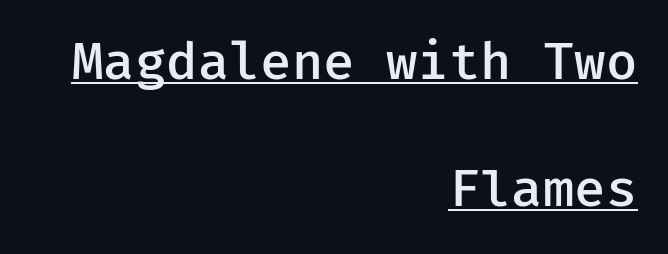
The image shows 51 px semibold sans-serif type, upright, monospaced; set right-aligned, loose line spacing (2.5x), normal letter spacing, underlined; low stroke contrast and a medium x-height.
